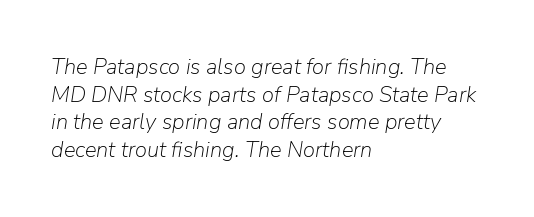
Q: Is the text bold? A: No.
Q: Is the text italic (slanted)? A: Yes, it leans right by about 9 degrees.
Q: Is the text underlined? A: No.
Q: How is the paragraph aligned? A: Left-aligned.
Q: Is the spacing between letters normal or unusually wide? A: Normal.
Q: Is the spacing between lines tight, normal or loose? A: Normal.
